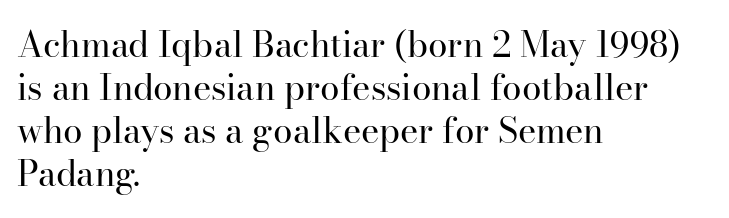
Q: Is the text bold? A: No.
Q: Is the text italic (slanted)? A: No, it is upright.
Q: Is the typeface a serif or a sans-serif typeface? A: Serif.
Q: Is the text underlined? A: No.
Q: How is the paragraph aligned? A: Left-aligned.
Q: Is the spacing between letters normal or unusually wide? A: Normal.
Q: Width (condensed, normal, or wide)? A: Normal.
Q: Stroke contrast? A: High.
Q: x-height? A: Small.
Q: Monospaced? A: No.
